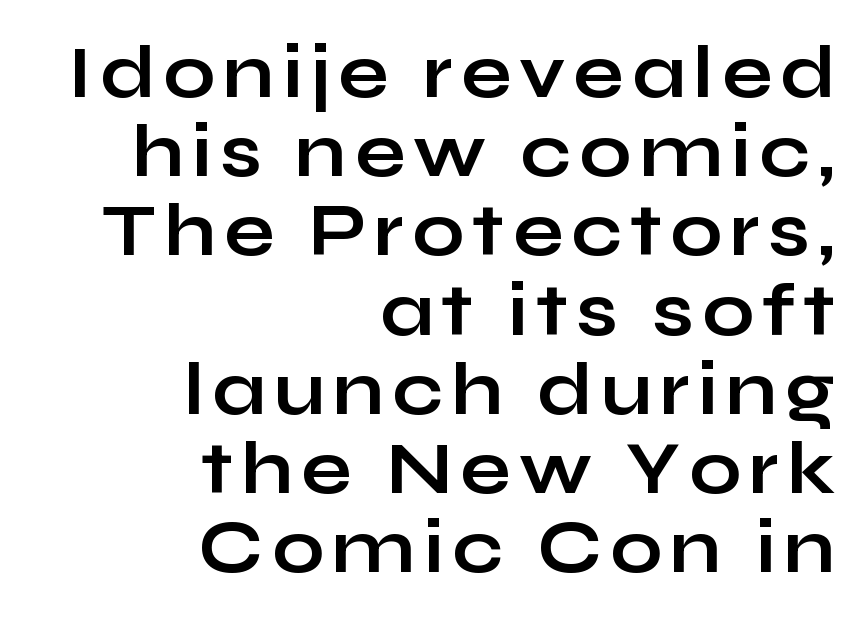
Q: Is the text bold? A: Yes.
Q: Is the text italic (slanted)? A: No, it is upright.
Q: Is the typeface a serif or a sans-serif typeface? A: Sans-serif.
Q: Is the text underlined? A: No.
Q: How is the paragraph aligned? A: Right-aligned.
Q: Is the spacing between lines tight, normal or loose? A: Tight.
Q: Width (condensed, normal, or wide)? A: Wide.
Q: Stroke contrast? A: Low.
Q: x-height? A: Medium.
Q: Monospaced? A: No.
